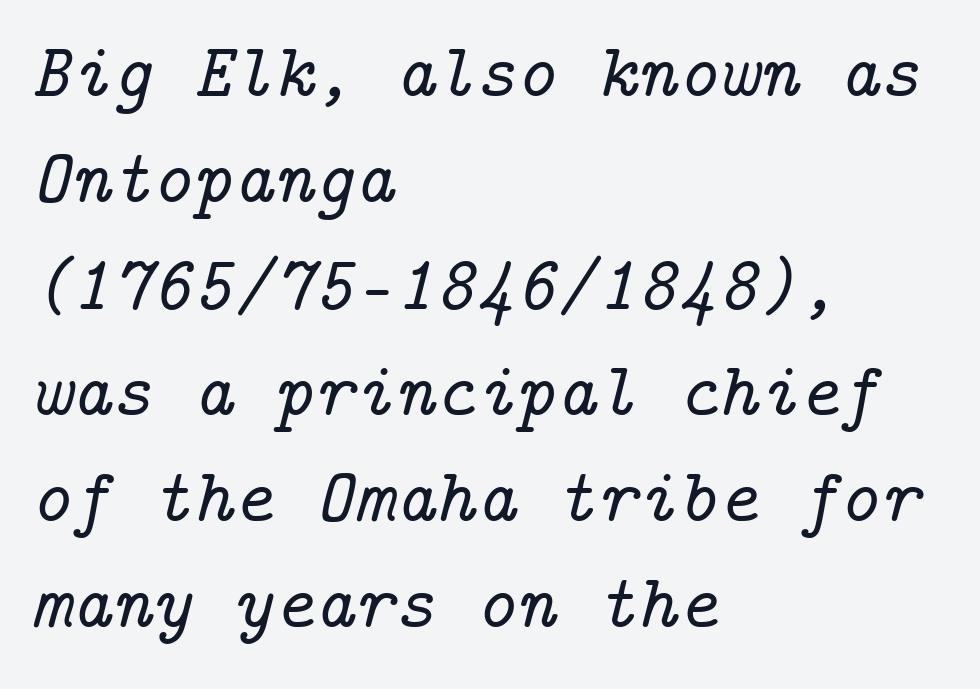
Q: Is the text italic (slanted)? A: Yes, it leans right by about 14 degrees.
Q: Is the typeface a serif or a sans-serif typeface? A: Serif.
Q: Is the text underlined? A: No.
Q: How is the paragraph aligned? A: Left-aligned.
Q: Is the spacing between letters normal or unusually wide? A: Normal.
Q: Is the spacing between lines tight, normal or loose? A: Normal.
Q: Width (condensed, normal, or wide)? A: Normal.
Q: Stroke contrast? A: Low.
Q: x-height? A: Medium.
